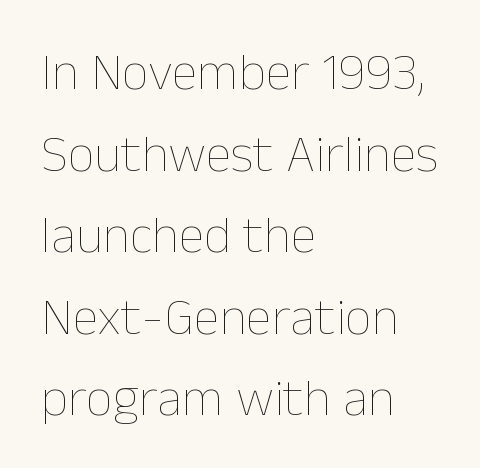
Every stem runs plumb, perpendicular to the baseline. Each new line begins a customary step beneath the previous one. Students, note that the glyphs here touch the page at normal intervals. Leftover space on each line is placed entirely after the last word. Stems here are at most as thick as an everyday book face. Only glyphs here, with clear space below each row.
